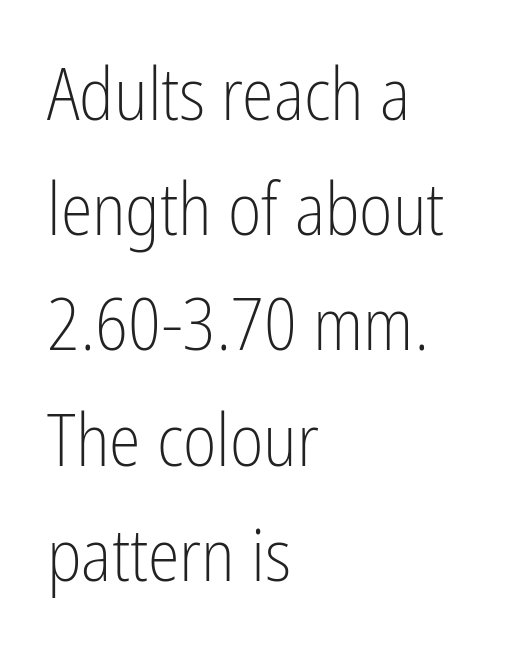
How are the letters spaced? Ordinarily, with no added tracking. Do the letters lean? They stand straight. A quiet, ordinary-to-light weight characterises the typeface. If you measured baseline to baseline, you'd find a middling distance.
